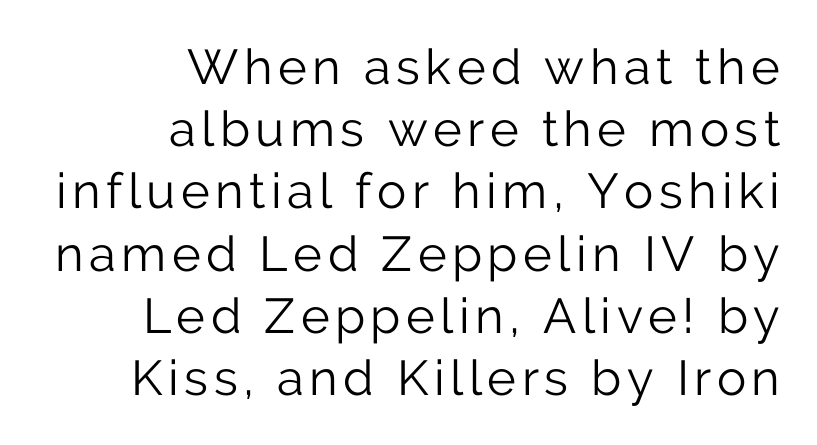
The font's upright variant was chosen for this text. I'd call this a sans setting — the letters go barefoot. Each new line begins a customary step beneath the previous one. Stems and bowls with no extra thickness — not bold.
